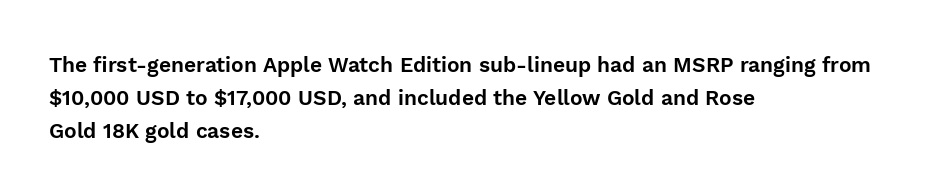
Whoever set this chose a conventional vertical rhythm. Quick note: not italic, upright. Only glyphs here, with clear space below each row. The horizontal fit of the characters is conventional and even. Notice how the passage keeps a crisp vertical edge on the left only.
